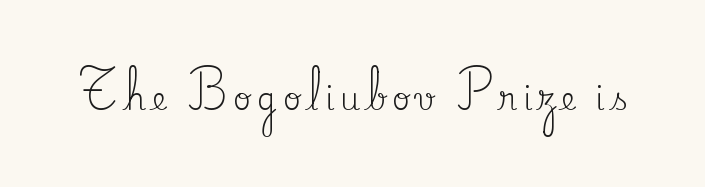
{"serif": "yes", "italic": "no", "bold": "no", "weight": "regular", "width": "normal", "stroke_contrast": "medium", "x_height": "small", "monospaced": "no", "underline": "no", "glyph_px": 31}
